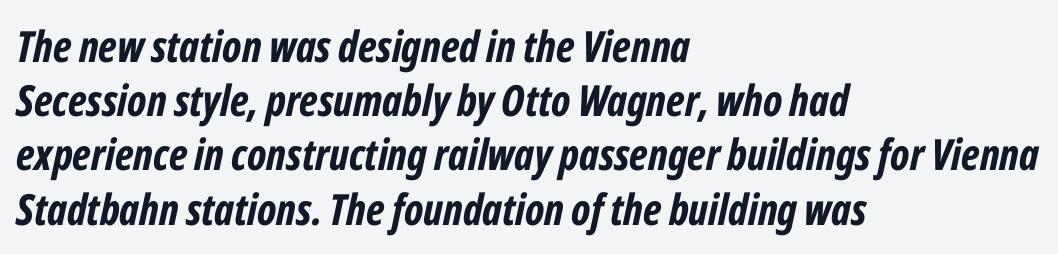
The image shows 43 px bold, condensed type, italic (leaning right); set left-aligned, normal line spacing (1.26x), normal letter spacing, not underlined; low stroke contrast and a medium x-height.
